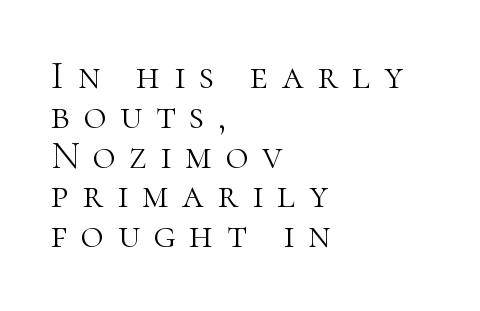
Q: Is the text bold? A: No.
Q: Is the text italic (slanted)? A: No, it is upright.
Q: Is the typeface a serif or a sans-serif typeface? A: Serif.
Q: Is the text underlined? A: No.
Q: How is the paragraph aligned? A: Left-aligned.
Q: Is the spacing between letters normal or unusually wide? A: Unusually wide.
Q: Is the spacing between lines tight, normal or loose? A: Tight.
Q: Width (condensed, normal, or wide)? A: Normal.
Q: Stroke contrast? A: High.
Q: x-height? A: Medium.
Q: Monospaced? A: No.
